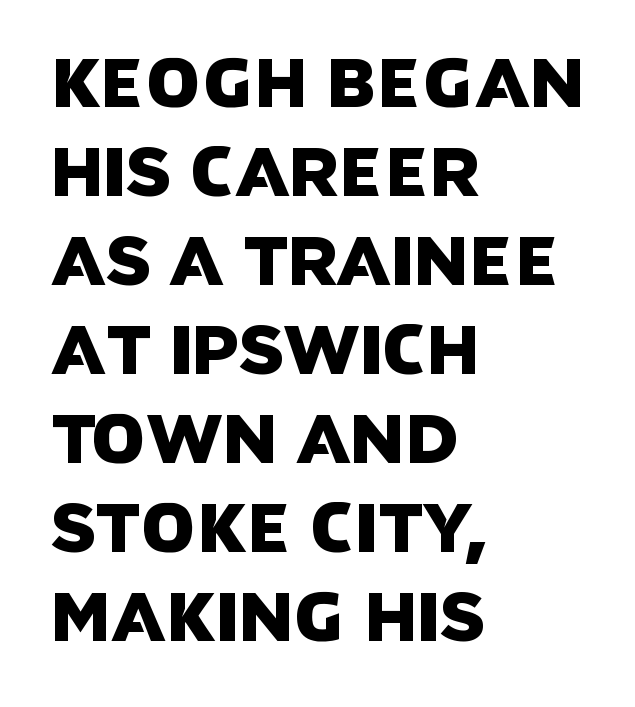
Q: Is the typeface a serif or a sans-serif typeface? A: Sans-serif.
Q: Is the text underlined? A: No.
Q: How is the paragraph aligned? A: Left-aligned.
Q: Is the spacing between letters normal or unusually wide? A: Normal.
Q: Is the spacing between lines tight, normal or loose? A: Normal.
Q: Width (condensed, normal, or wide)? A: Normal.
Q: Stroke contrast? A: Low.
Q: x-height? A: Large.
Q: Monospaced? A: No.
